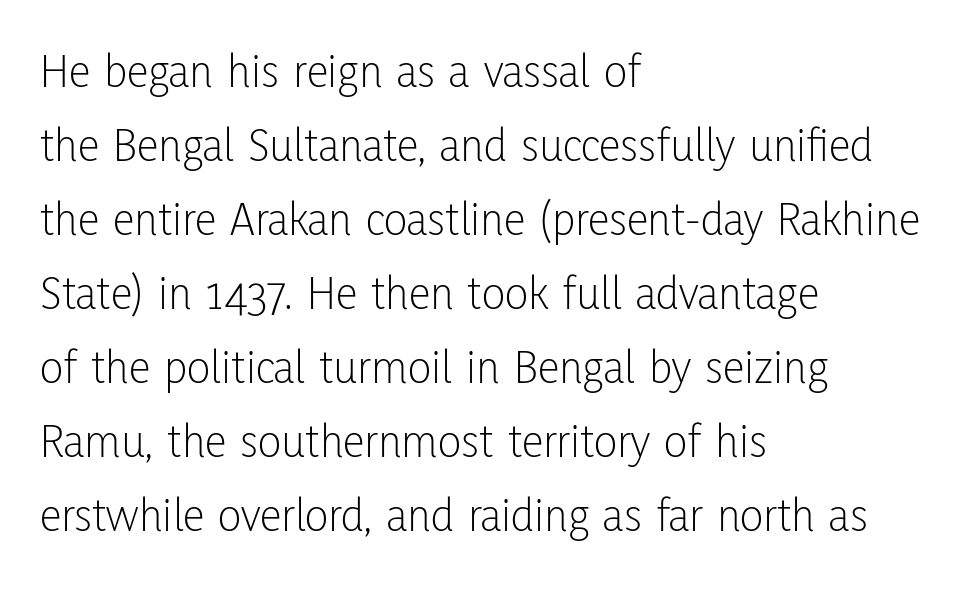
The passage shown has conventional tracking throughout. Each letter keeps its own natural width here, so spacing adapts to shape. If you drew a ruler down the left edge, every line would touch it. Is this a sans? Yes — the strokes have no serifs. The passage shown stacks its lines at a standard gap.
